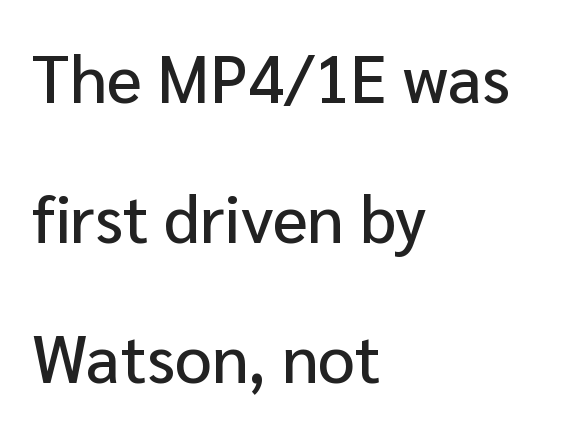
Q: Is the text italic (slanted)? A: No, it is upright.
Q: Is the typeface a serif or a sans-serif typeface? A: Sans-serif.
Q: Is the text underlined? A: No.
Q: How is the paragraph aligned? A: Left-aligned.
Q: Is the spacing between letters normal or unusually wide? A: Normal.
Q: Is the spacing between lines tight, normal or loose? A: Loose.
Q: Width (condensed, normal, or wide)? A: Normal.
Q: Stroke contrast? A: Low.
Q: x-height? A: Medium.
Q: Monospaced? A: No.
